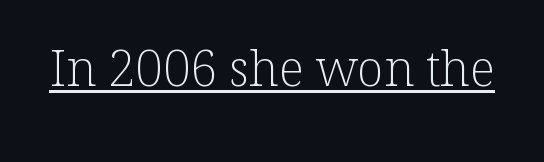
{"serif": "yes", "italic": "no", "bold": "no", "weight": "light", "width": "normal", "stroke_contrast": "low", "x_height": "medium", "monospaced": "no", "underline": "yes", "letter_spacing": "normal", "letter_spacing_em": 0.0, "glyph_px": 49}
